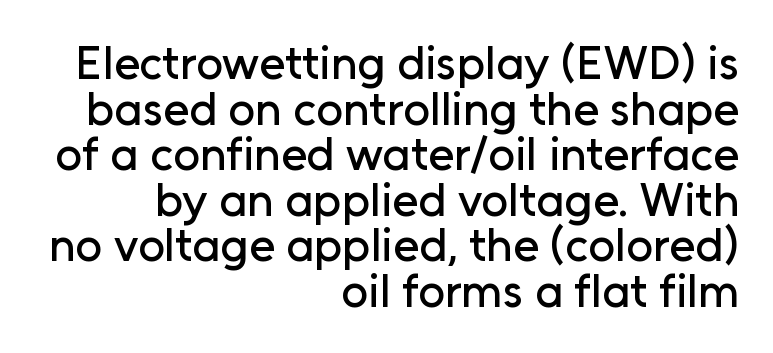
{"serif": "no", "italic": "no", "width": "normal", "stroke_contrast": "low", "x_height": "medium", "monospaced": "no", "underline": "no", "align": "right", "line_spacing": "tight", "line_spacing_ratio": 0.97, "letter_spacing": "normal", "letter_spacing_em": 0.0, "glyph_px": 47}
